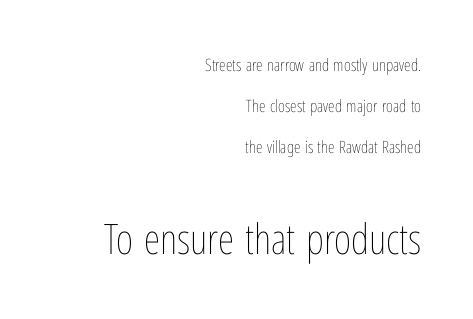
Leading: increased. Each line ends at the same right margin while the left side varies. Is the type heavy? It reads as light-to-regular instead. The later block is typeset at a bigger size than the earlier block.
